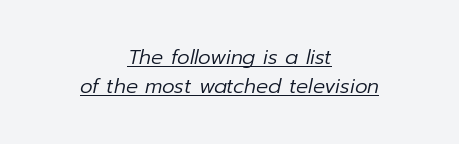
Q: Is the text bold? A: No.
Q: Is the text italic (slanted)? A: Yes, it leans right by about 12 degrees.
Q: Is the text underlined? A: Yes.
Q: How is the paragraph aligned? A: Centered.
Q: Is the spacing between letters normal or unusually wide? A: Normal.
Q: Is the spacing between lines tight, normal or loose? A: Normal.
